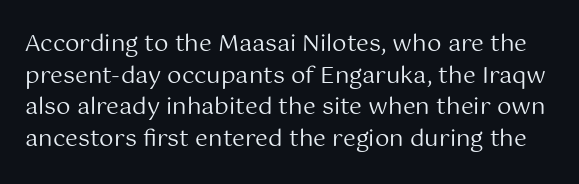
The image shows 23 px text type, upright; set normal line spacing (1.37x), normal letter spacing, not underlined.
